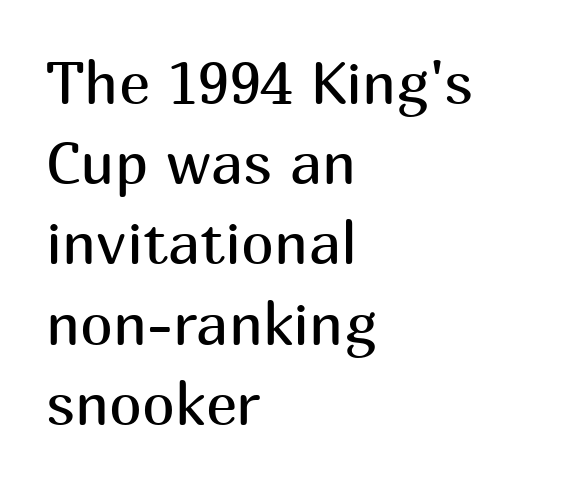
Each letter keeps its own natural width here, so spacing adapts to shape. Does the type have serifs? No, each stem ends abruptly. Descenders hang freely into open space. Italic? Not at all — the glyphs are vertical.
